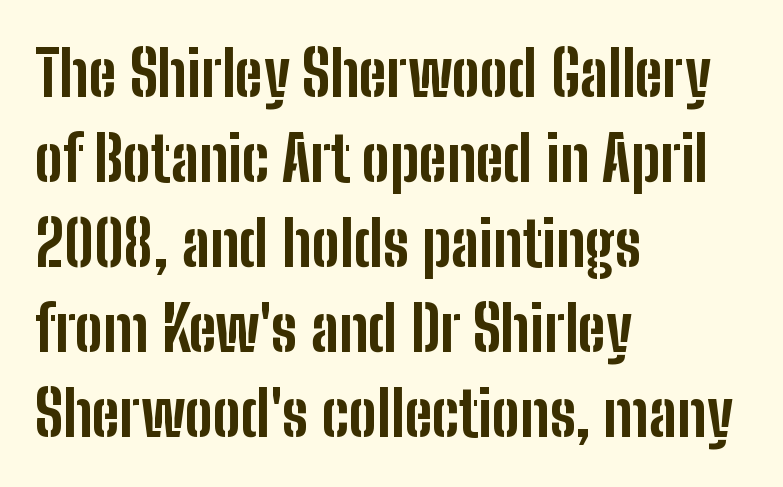
Q: Is the text bold? A: Yes.
Q: Is the text italic (slanted)? A: No, it is upright.
Q: Is the typeface a serif or a sans-serif typeface? A: Sans-serif.
Q: Is the text underlined? A: No.
Q: How is the paragraph aligned? A: Left-aligned.
Q: Is the spacing between letters normal or unusually wide? A: Normal.
Q: Is the spacing between lines tight, normal or loose? A: Normal.
Q: Width (condensed, normal, or wide)? A: Condensed.
Q: Stroke contrast? A: Low.
Q: x-height? A: Medium.
Q: Monospaced? A: No.
